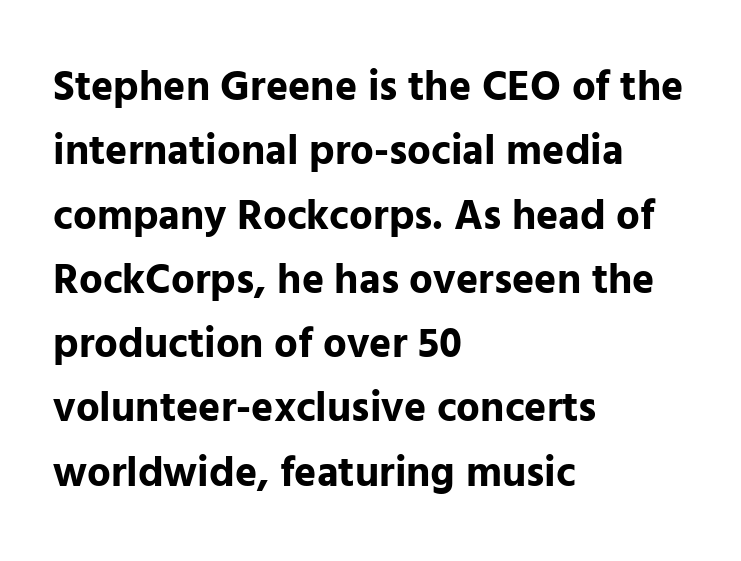
{"serif": "no", "italic": "no", "bold": "yes", "weight": "bold", "width": "normal", "stroke_contrast": "low", "x_height": "medium", "monospaced": "no", "underline": "no", "align": "left", "line_spacing": "normal", "line_spacing_ratio": 1.53, "letter_spacing": "normal", "letter_spacing_em": 0.0, "glyph_px": 42}
